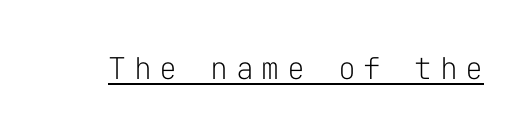
The image shows 30 px light sans-serif type, upright, monospaced; set unusually wide letter spacing (+0.25 em), underlined; low stroke contrast and a medium x-height.
